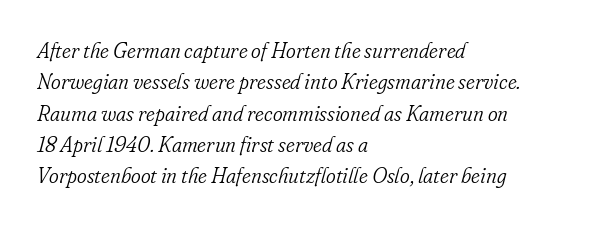
Q: Is the text bold? A: No.
Q: Is the text italic (slanted)? A: Yes, it leans right by about 16 degrees.
Q: Is the text underlined? A: No.
Q: How is the paragraph aligned? A: Left-aligned.
Q: Is the spacing between letters normal or unusually wide? A: Normal.
Q: Is the spacing between lines tight, normal or loose? A: Normal.
